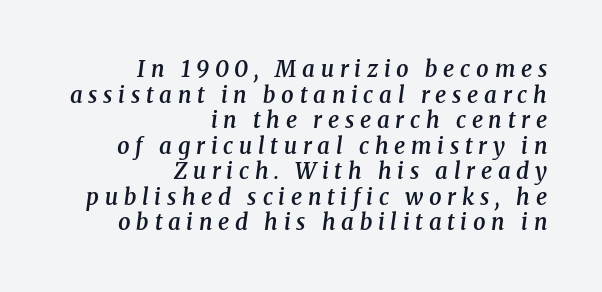
The image shows 22 px text type, italic (leaning right); set right-aligned, line spacing 1.16x, unusually wide letter spacing (+0.26 em), not underlined.
